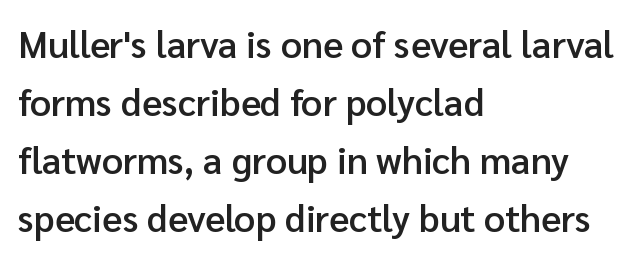
Does the lettering tilt? It doesn't — this is upright. Lines of text with bare space underneath. Weight check: semibold — heavier than regular, not quite bold. Horizontal bands of white between lines are of average thickness. The font family rendered here belongs to the sans-serif group.
